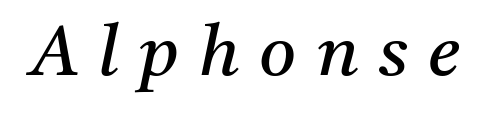
Observe the serifs anchoring each vertical stroke in this sample. What stands out about the letter spacing? Its width — letters are far apart. Descenders are the only things crossing below the line. Would a proofreader flag this as italicized? Yes.
